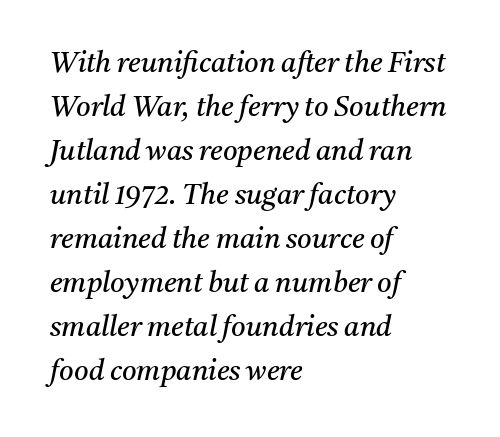
Q: Is the text bold? A: No.
Q: Is the text italic (slanted)? A: Yes, it leans right by about 11 degrees.
Q: Is the typeface a serif or a sans-serif typeface? A: Serif.
Q: Is the text underlined? A: No.
Q: How is the paragraph aligned? A: Left-aligned.
Q: Is the spacing between letters normal or unusually wide? A: Normal.
Q: Is the spacing between lines tight, normal or loose? A: Normal.
Q: Width (condensed, normal, or wide)? A: Normal.
Q: Stroke contrast? A: Medium.
Q: x-height? A: Medium.
Q: Monospaced? A: No.
